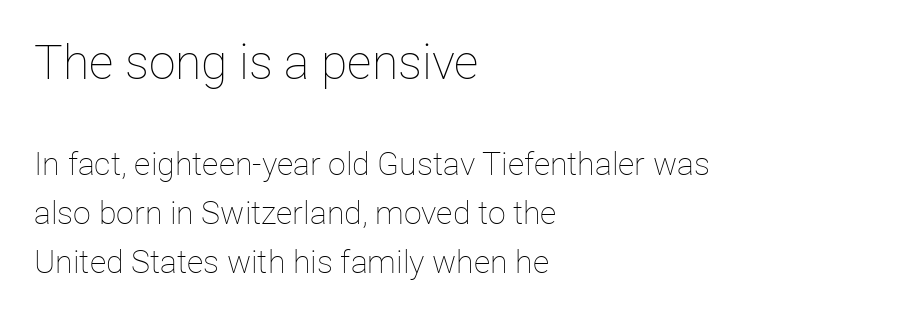
Q: Is the text bold? A: No.
Q: Is the text italic (slanted)? A: No, it is upright.
Q: Is the text underlined? A: No.
Q: How is the paragraph aligned? A: Left-aligned.
Q: Is the spacing between letters normal or unusually wide? A: Normal.
Q: Is the spacing between lines tight, normal or loose? A: Normal.
Q: Which block of text is set in a larger size, the first (top) or the second (bottom)? A: The first (top) one.
Q: Width (condensed, normal, or wide)? A: Normal.
Q: Stroke contrast? A: Low.
Q: x-height? A: Medium.
Q: Monospaced? A: No.
